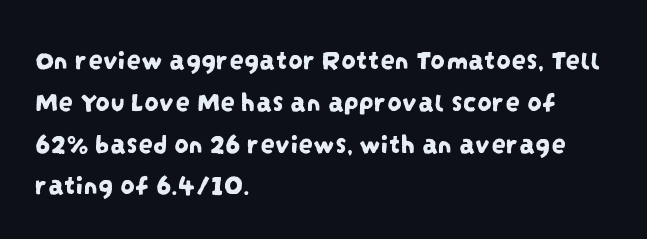
The image shows 29 px condensed sans-serif type; set left-aligned, normal line spacing (1.44x), normal letter spacing, not underlined; low stroke contrast and a large x-height.
